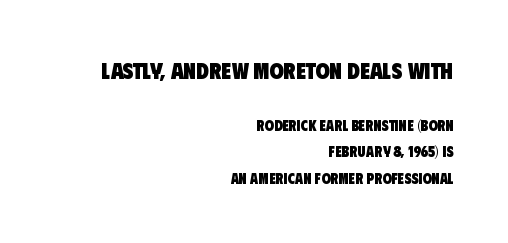
{"bold": "yes", "underline": "no", "align": "right", "line_spacing_ratio": 1.79, "letter_spacing": "normal", "letter_spacing_em": 0.0, "larger_block": "first", "size_ratio": 1.53, "glyph_px": 23}
